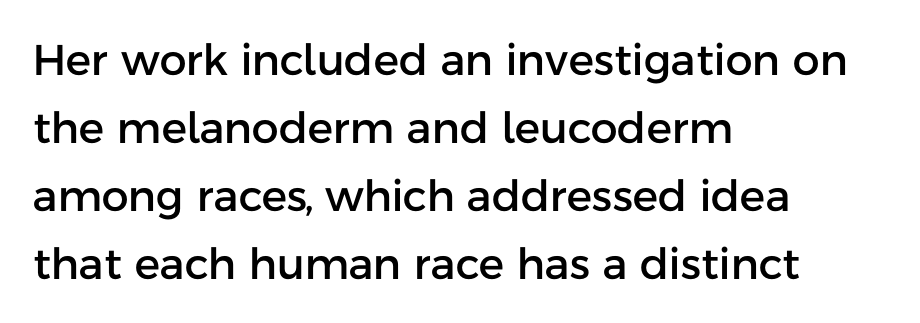
The image shows 43 px sans-serif type, upright; set left-aligned, normal line spacing (1.58x), normal letter spacing, not underlined; low stroke contrast and a medium x-height.
